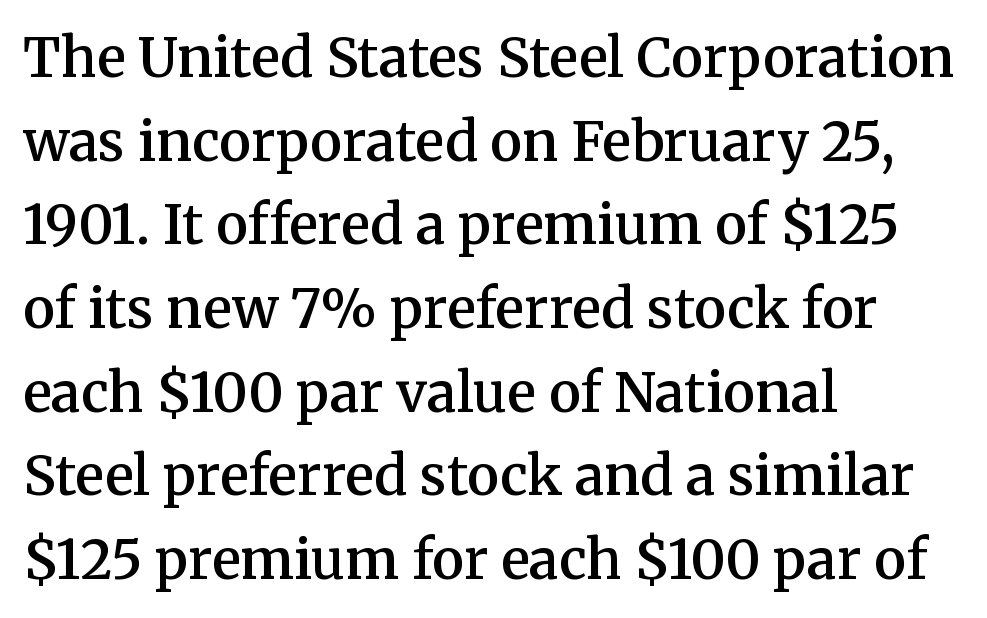
{"serif": "yes", "italic": "no", "bold": "semi", "weight": "semibold", "width": "normal", "stroke_contrast": "medium", "x_height": "medium", "monospaced": "no", "underline": "no", "align": "left", "line_spacing": "normal", "line_spacing_ratio": 1.55, "letter_spacing": "normal", "letter_spacing_em": 0.0, "glyph_px": 54}
